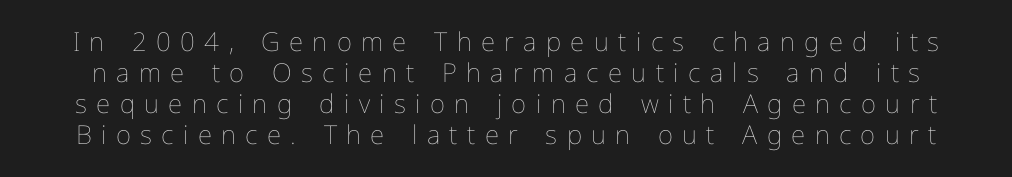
The image shows 26 px text type, upright; set line spacing 1.19x, unusually wide letter spacing (+0.36 em), not underlined.
